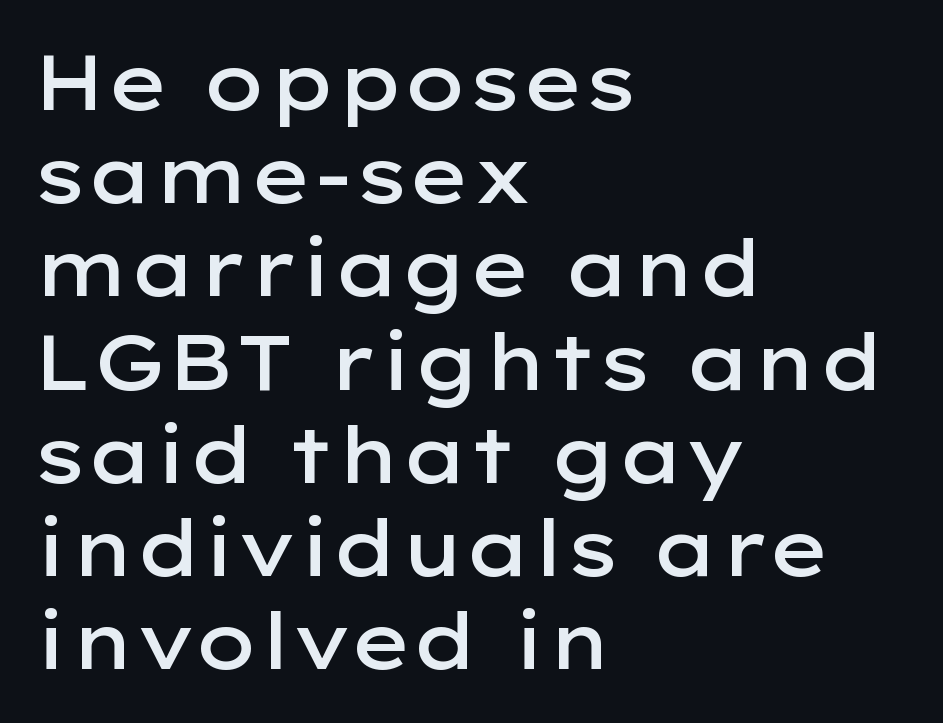
Q: Is the text bold? A: Semi-bold.
Q: Is the text italic (slanted)? A: No, it is upright.
Q: Is the typeface a serif or a sans-serif typeface? A: Sans-serif.
Q: Is the text underlined? A: No.
Q: How is the paragraph aligned? A: Left-aligned.
Q: Is the spacing between letters normal or unusually wide? A: Normal.
Q: Width (condensed, normal, or wide)? A: Wide.
Q: Stroke contrast? A: Low.
Q: x-height? A: Medium.
Q: Monospaced? A: No.
